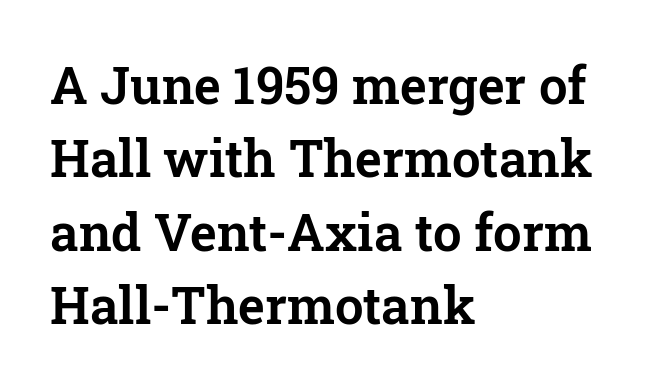
{"serif": "yes", "italic": "no", "width": "normal", "stroke_contrast": "low", "x_height": "medium", "monospaced": "no", "underline": "no", "align": "left", "line_spacing": "normal", "line_spacing_ratio": 1.44, "letter_spacing": "normal", "letter_spacing_em": 0.0, "glyph_px": 51}
